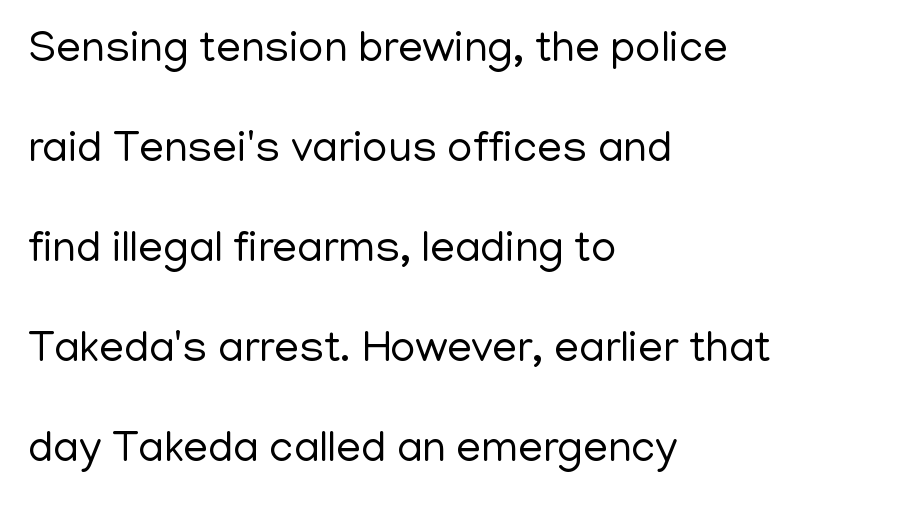
Q: Is the text bold? A: No.
Q: Is the text italic (slanted)? A: No, it is upright.
Q: Is the typeface a serif or a sans-serif typeface? A: Sans-serif.
Q: Is the text underlined? A: No.
Q: How is the paragraph aligned? A: Left-aligned.
Q: Is the spacing between letters normal or unusually wide? A: Normal.
Q: Is the spacing between lines tight, normal or loose? A: Loose.
Q: Width (condensed, normal, or wide)? A: Normal.
Q: Stroke contrast? A: Low.
Q: x-height? A: Medium.
Q: Monospaced? A: No.
